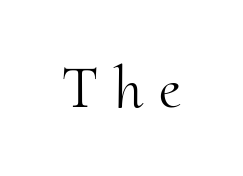
Upright lettering throughout. The glyphs in this specimen are seriffed. Does extra space separate the letters? Yes, quite a lot of it. Each letter keeps its own natural width here, so spacing adapts to shape.
